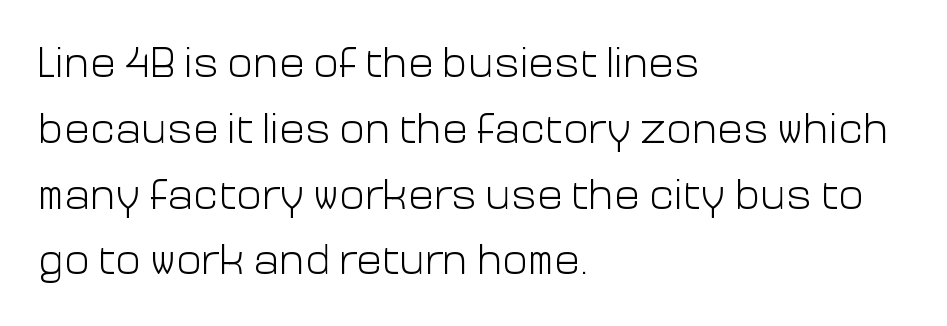
Q: Is the text bold? A: No.
Q: Is the text italic (slanted)? A: No, it is upright.
Q: Is the typeface a serif or a sans-serif typeface? A: Sans-serif.
Q: Is the text underlined? A: No.
Q: How is the paragraph aligned? A: Left-aligned.
Q: Is the spacing between letters normal or unusually wide? A: Normal.
Q: Is the spacing between lines tight, normal or loose? A: Normal.
Q: Width (condensed, normal, or wide)? A: Normal.
Q: Stroke contrast? A: Low.
Q: x-height? A: Medium.
Q: Monospaced? A: No.
